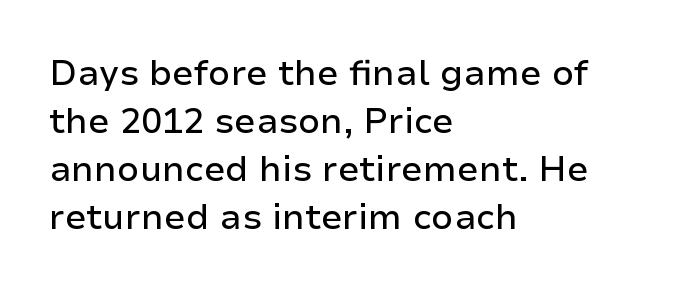
{"serif": "no", "italic": "no", "width": "normal", "stroke_contrast": "low", "x_height": "medium", "monospaced": "no", "underline": "no", "align": "left", "line_spacing": "normal", "line_spacing_ratio": 1.37, "letter_spacing": "normal", "letter_spacing_em": 0.0, "glyph_px": 35}
